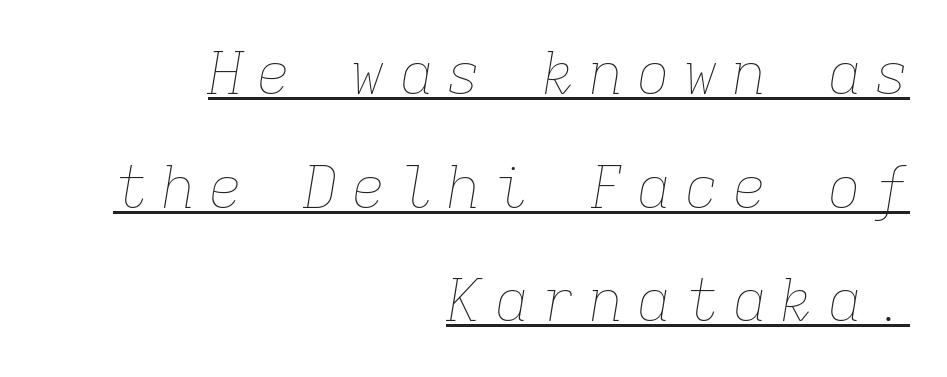
{"italic": "yes", "lean": "right", "slant_degrees": 9, "bold": "no", "weight": "thin", "width": "normal", "stroke_contrast": "low", "x_height": "medium", "monospaced": "yes", "underline": "yes", "align": "right", "line_spacing": "loose", "line_spacing_ratio": 1.96, "letter_spacing": "wide", "letter_spacing_em": 0.22, "glyph_px": 58}
